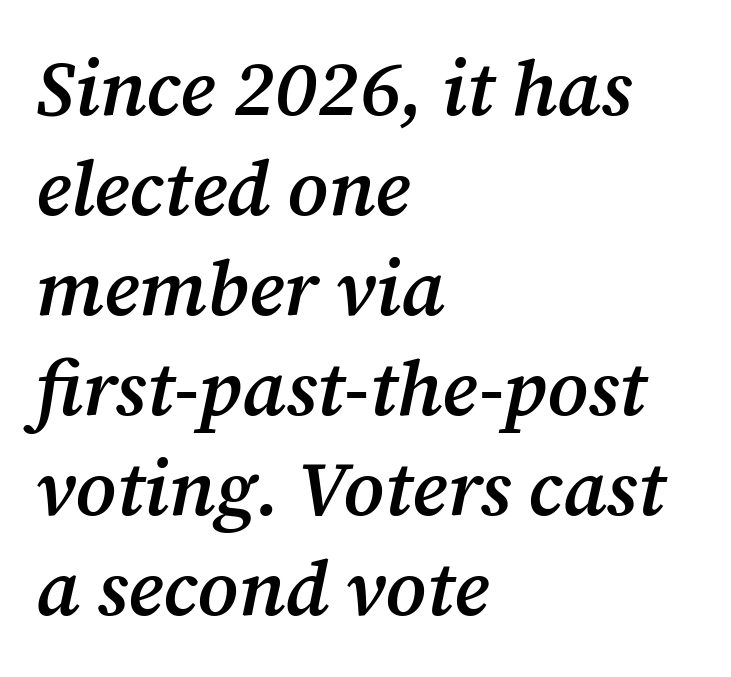
Spacing between characters is what you'd get straight out of the box. This rendering employs a face with finishing strokes, i.e., a serif. Think of a printed novel: that variable character pitch is what you see here. Caption: multi-line text, flush left, ragged right. The baseline area is clear. The rendering uses a moderate line-height, typical for paragraphs.
